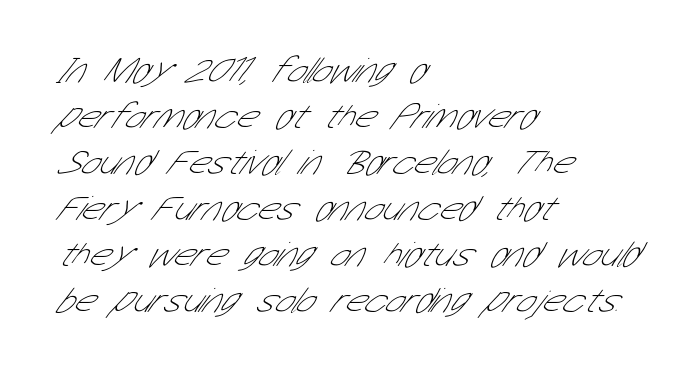
Q: Is the text bold? A: No.
Q: Is the typeface a serif or a sans-serif typeface? A: Sans-serif.
Q: Is the text underlined? A: No.
Q: How is the paragraph aligned? A: Left-aligned.
Q: Is the spacing between letters normal or unusually wide? A: Normal.
Q: Is the spacing between lines tight, normal or loose? A: Normal.
Q: Width (condensed, normal, or wide)? A: Condensed.
Q: Stroke contrast? A: Low.
Q: x-height? A: Medium.
Q: Monospaced? A: No.
